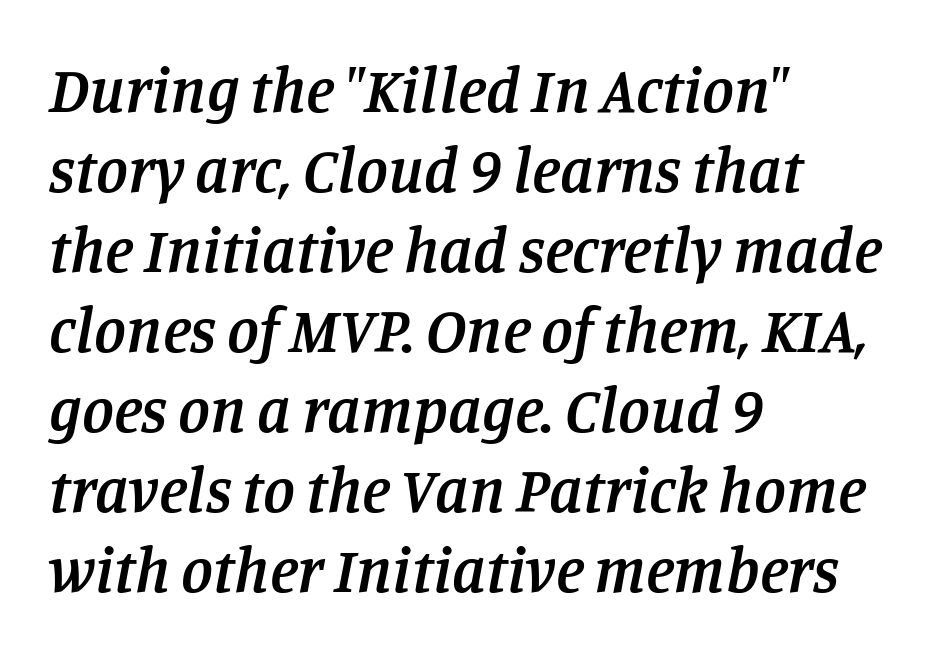
Slightly chunky letters — semibold, I'd say, not full bold. Every row of glyphs begins at an identical x-position on the left. Beneath every word, the page is bare. The space between consecutive lines is moderate. The horizontal fit of the characters is conventional and even.
